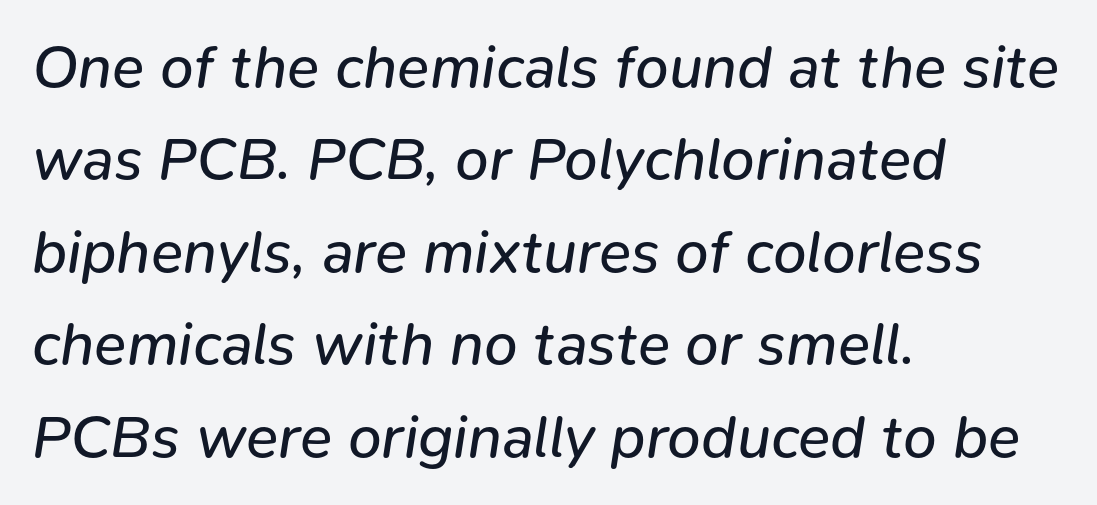
{"italic": "yes", "lean": "right", "slant_degrees": 9, "bold": "no", "weight": "regular", "width": "normal", "stroke_contrast": "low", "x_height": "medium", "monospaced": "no", "underline": "no", "align": "left", "line_spacing": "normal", "line_spacing_ratio": 1.54, "letter_spacing": "normal", "letter_spacing_em": 0.0, "glyph_px": 60}
